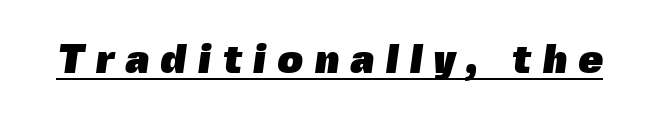
The image shows 40 px heavy sans-serif type; set unusually wide letter spacing (+0.27 em), underlined; a medium x-height.
